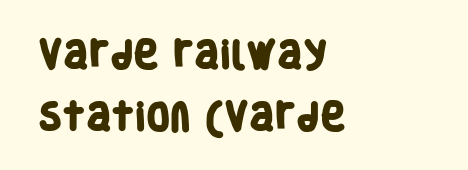
{"serif": "no", "bold": "yes", "weight": "heavy", "width": "condensed", "stroke_contrast": "low", "x_height": "large", "monospaced": "no", "underline": "no", "align": "left", "line_spacing": "loose", "line_spacing_ratio": 1.99, "letter_spacing": "normal", "letter_spacing_em": 0.0, "glyph_px": 31}
